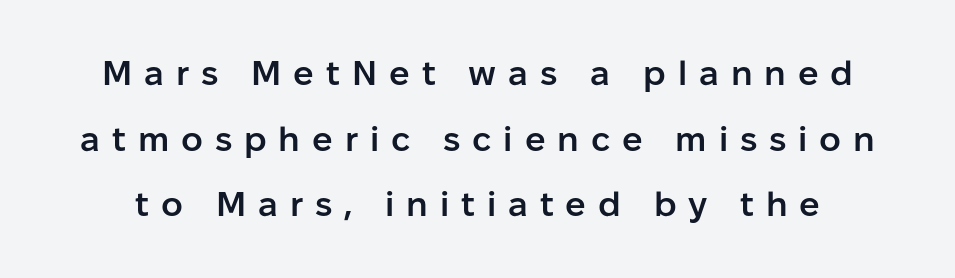
{"serif": "no", "italic": "no", "bold": "semi", "weight": "semibold", "width": "normal", "stroke_contrast": "low", "x_height": "medium", "monospaced": "no", "underline": "no", "line_spacing": "loose", "line_spacing_ratio": 1.93, "letter_spacing": "wide", "letter_spacing_em": 0.35, "glyph_px": 34}
